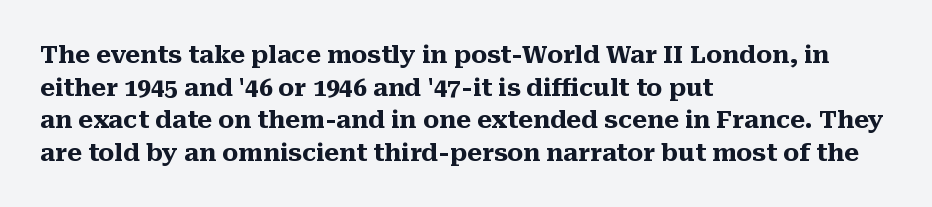
Q: Is the text bold? A: Yes.
Q: Is the text italic (slanted)? A: No, it is upright.
Q: Is the text underlined? A: No.
Q: How is the paragraph aligned? A: Left-aligned.
Q: Is the spacing between letters normal or unusually wide? A: Normal.
Q: Is the spacing between lines tight, normal or loose? A: Normal.
